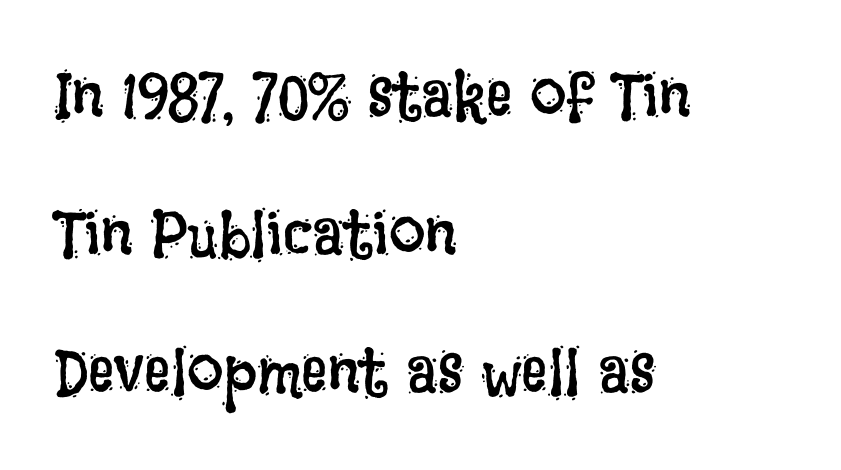
Q: Is the text bold? A: No.
Q: Is the text italic (slanted)? A: No, it is upright.
Q: Is the text underlined? A: No.
Q: How is the paragraph aligned? A: Left-aligned.
Q: Is the spacing between letters normal or unusually wide? A: Normal.
Q: Is the spacing between lines tight, normal or loose? A: Loose.
Q: Width (condensed, normal, or wide)? A: Condensed.
Q: Stroke contrast? A: Low.
Q: x-height? A: Large.
Q: Monospaced? A: No.
